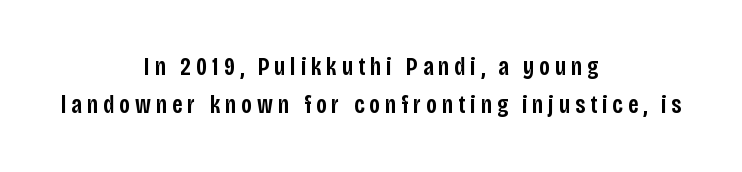
{"italic": "no", "bold": "semi", "underline": "no", "align": "center", "line_spacing": "normal", "line_spacing_ratio": 1.53, "letter_spacing": "wide", "letter_spacing_em": 0.2, "glyph_px": 25}
